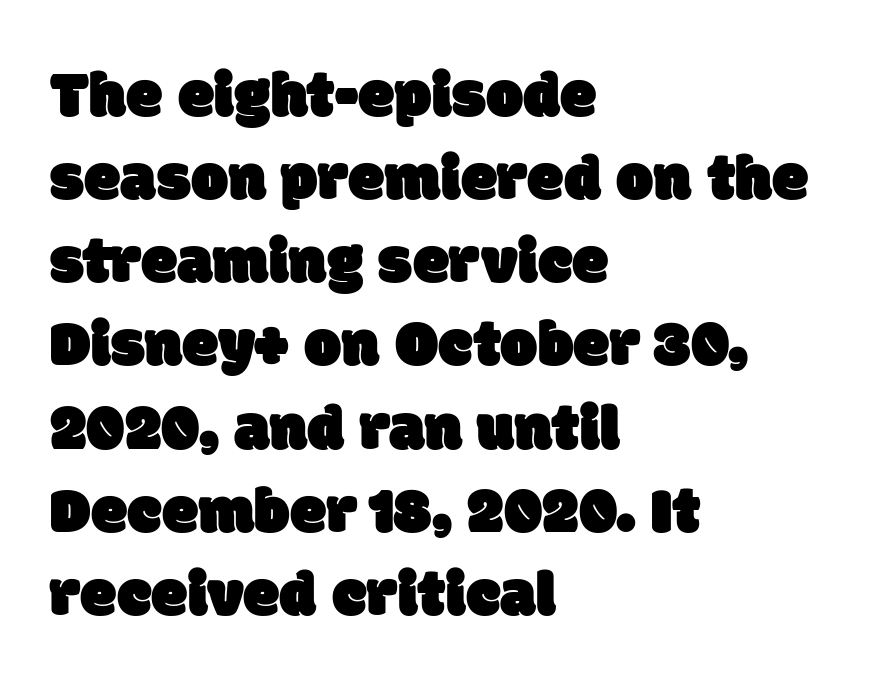
Q: Is the typeface a serif or a sans-serif typeface? A: Sans-serif.
Q: Is the text underlined? A: No.
Q: How is the paragraph aligned? A: Left-aligned.
Q: Is the spacing between letters normal or unusually wide? A: Normal.
Q: Is the spacing between lines tight, normal or loose? A: Normal.
Q: Width (condensed, normal, or wide)? A: Normal.
Q: Stroke contrast? A: Low.
Q: x-height? A: Large.
Q: Monospaced? A: No.
